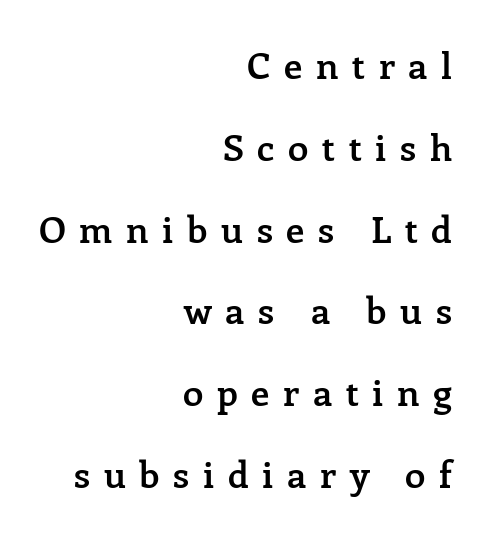
Q: Is the text bold? A: Semi-bold.
Q: Is the text italic (slanted)? A: No, it is upright.
Q: Is the typeface a serif or a sans-serif typeface? A: Serif.
Q: Is the text underlined? A: No.
Q: How is the paragraph aligned? A: Right-aligned.
Q: Is the spacing between letters normal or unusually wide? A: Unusually wide.
Q: Is the spacing between lines tight, normal or loose? A: Loose.
Q: Width (condensed, normal, or wide)? A: Normal.
Q: Stroke contrast? A: Low.
Q: x-height? A: Medium.
Q: Monospaced? A: No.
